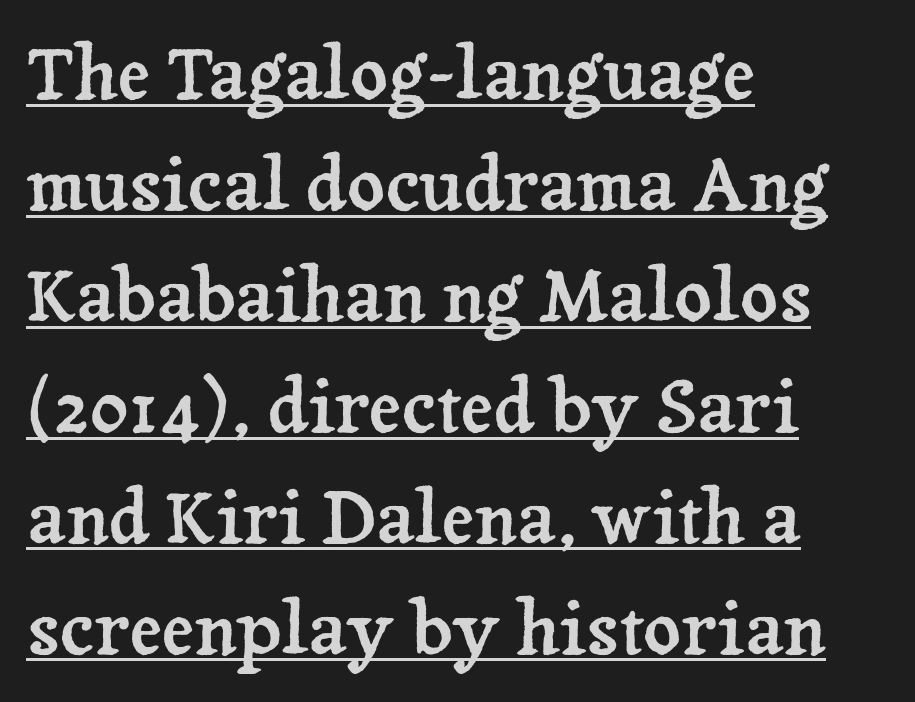
Vertical strokes here are truly vertical. Decoration check: the copy is underlined. This rendering employs a face with finishing strokes, i.e., a serif. This rendering uses left alignment, leaving the right contour irregular. Here the glyphs are tracked normally, forming tight word shapes. Summary of vertical rhythm: regular, with standard interline spacing.
